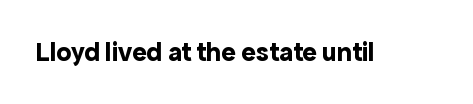
What stands out about the letter spacing? Nothing — it is the standard amount. No italicization has been applied; the sample stays upright. The gap between lines stays unmarked. Thick stems and heavy bowls — unmistakably bold.
